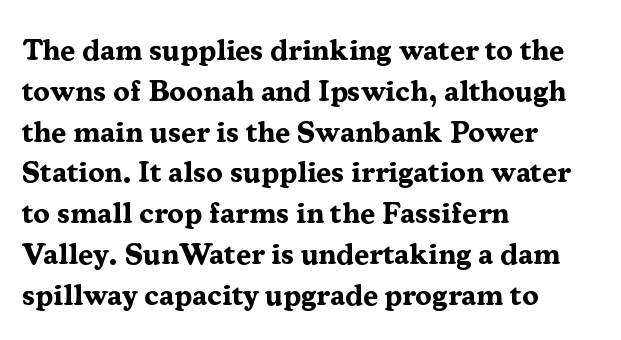
Looks like regular typesetting: each glyph gets only the width it needs. Alignment: flush left. Caption: standard tracking, unaltered. Evenly set lines give the paragraph a standard silhouette.
